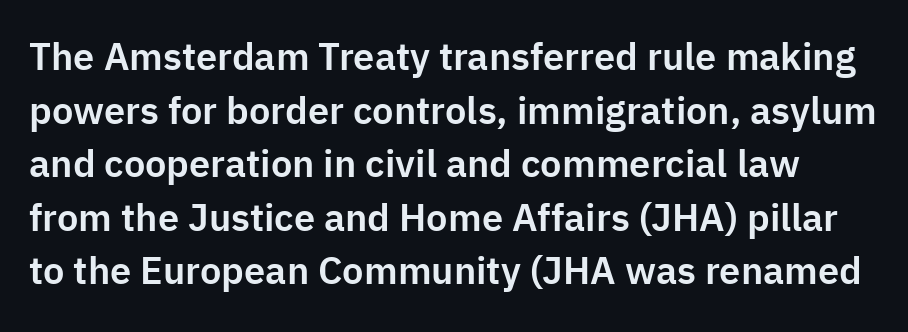
{"serif": "no", "italic": "no", "width": "normal", "stroke_contrast": "low", "x_height": "medium", "monospaced": "no", "underline": "no", "line_spacing": "normal", "line_spacing_ratio": 1.41, "letter_spacing": "normal", "letter_spacing_em": 0.0, "glyph_px": 38}
